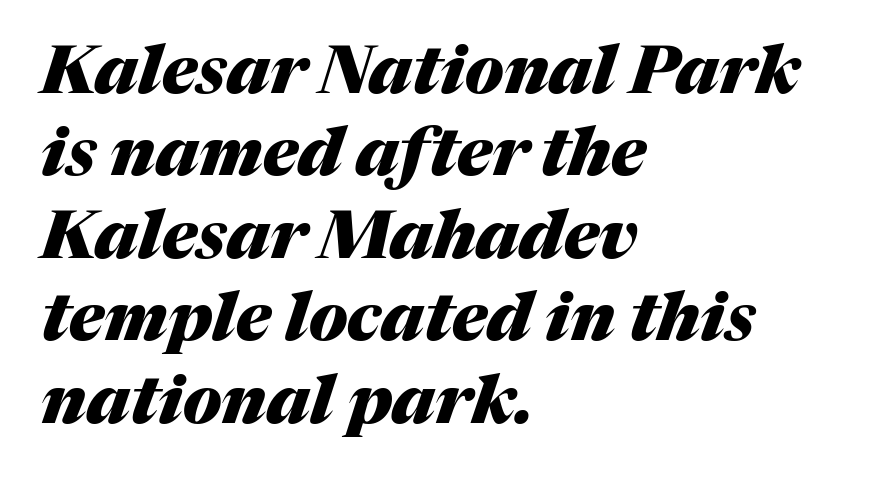
{"italic": "yes", "lean": "right", "slant_degrees": 17, "bold": "yes", "weight": "heavy", "width": "normal", "stroke_contrast": "medium", "x_height": "medium", "monospaced": "no", "underline": "no", "align": "left", "line_spacing_ratio": 1.23, "letter_spacing": "normal", "letter_spacing_em": 0.0, "glyph_px": 67}
